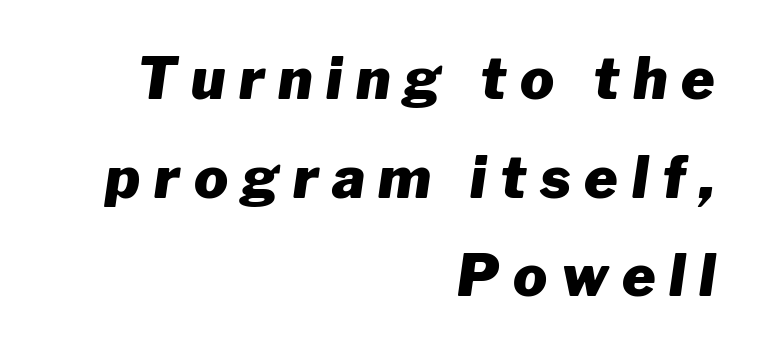
{"italic": "yes", "lean": "right", "slant_degrees": 8, "bold": "yes", "weight": "heavy", "width": "normal", "stroke_contrast": "low", "x_height": "medium", "monospaced": "no", "underline": "no", "align": "right", "line_spacing_ratio": 1.73, "letter_spacing": "wide", "letter_spacing_em": 0.24, "glyph_px": 57}
